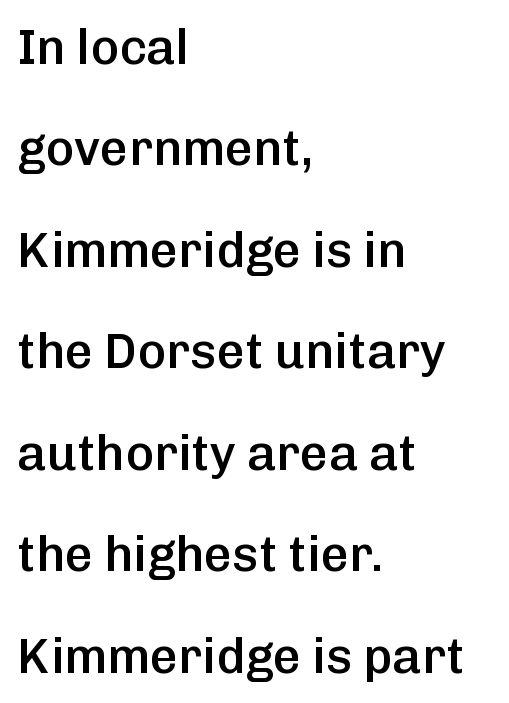
The horizontal fit of the characters is conventional and even. This is moderately heavy type, rendered in semibold. Letters rest on an invisible, unmarked baseline. One glance says open: line gaps are wider than usual. This rendering uses left alignment, leaving the right contour irregular.
